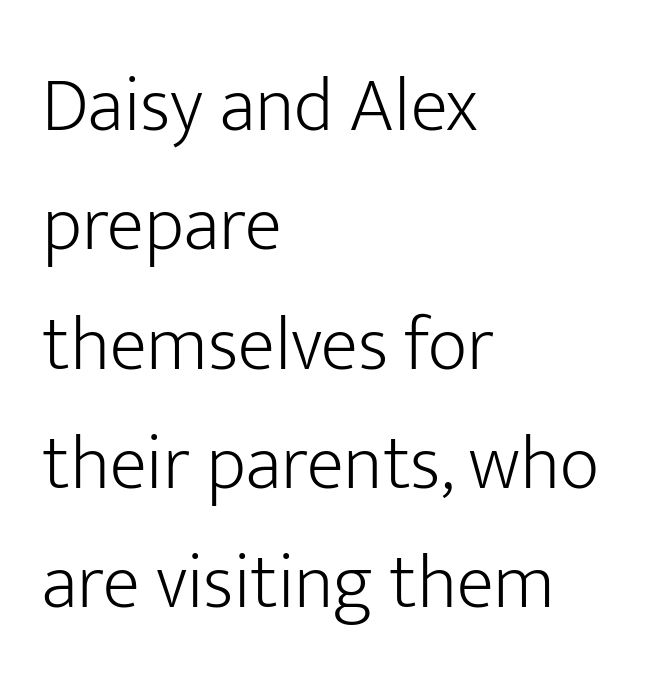
The image shows 77 px light sans-serif type, upright; set left-aligned, normal line spacing (1.55x), normal letter spacing, not underlined; low stroke contrast and a medium x-height.
